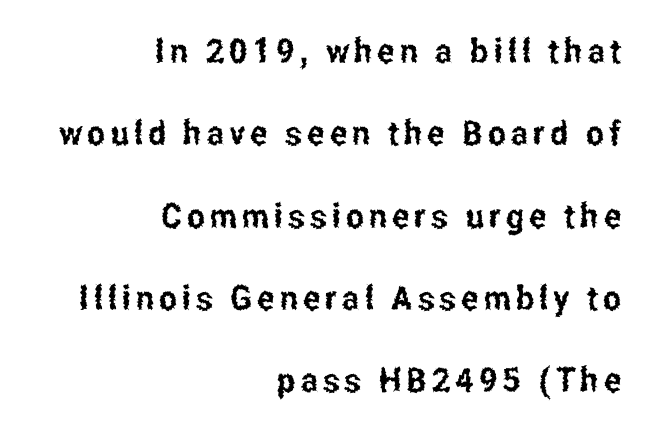
The image shows 34 px condensed sans-serif type, upright; set right-aligned, loose line spacing (2.42x), not underlined; low stroke contrast and a medium x-height.
